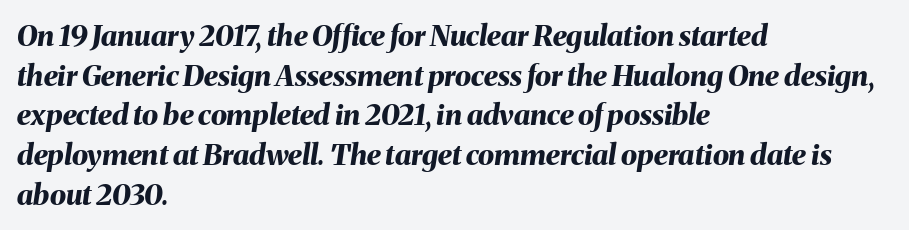
Spacing verdict: proportional, widths tailored to each character. The lines are quadded left. These lines carry a lot of weight — the face is fully bold. Clear beneath every line of the passage.
